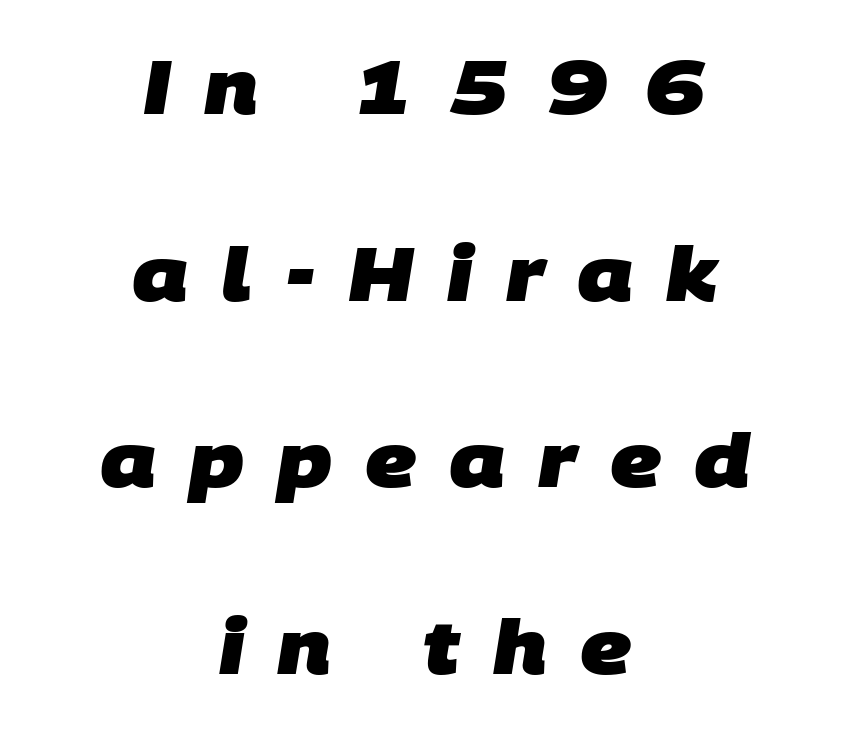
The image shows 75 px heavy sans-serif type; set centered, loose line spacing (2.49x), unusually wide letter spacing (+0.44 em), not underlined; low stroke contrast and a large x-height.
